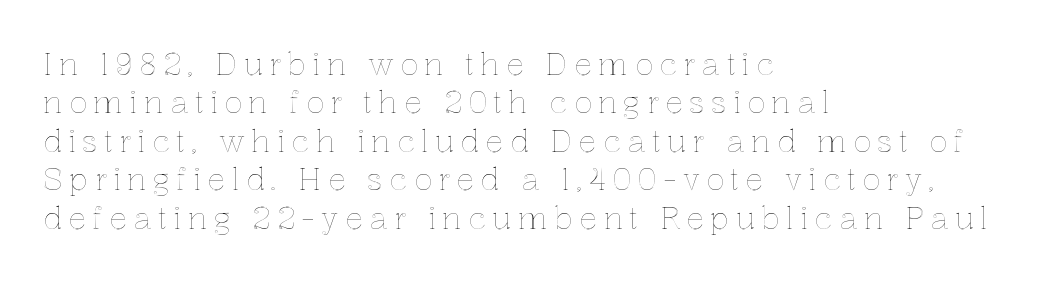
Q: Is the text italic (slanted)? A: No, it is upright.
Q: Is the text underlined? A: No.
Q: How is the paragraph aligned? A: Left-aligned.
Q: Is the spacing between letters normal or unusually wide? A: Unusually wide.
Q: Is the spacing between lines tight, normal or loose? A: Normal.
Q: Width (condensed, normal, or wide)? A: Normal.
Q: x-height? A: Medium.
Q: Monospaced? A: No.
